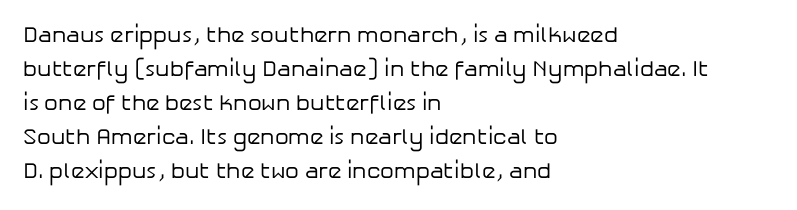
Caption: multi-line text, flush left, ragged right. Rendered with straight, roman letterforms. Beneath every word, the page is bare. Weight: not bold — regular or lighter. Nobody touched the tracking dial on this one. Vertically, the passage feels balanced, rows spaced as you'd expect.
